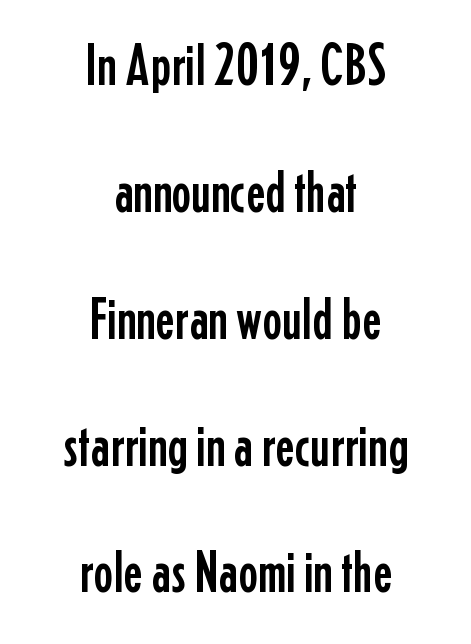
{"serif": "no", "italic": "no", "width": "condensed", "stroke_contrast": "low", "x_height": "medium", "monospaced": "no", "underline": "no", "align": "center", "line_spacing": "loose", "line_spacing_ratio": 2.15, "letter_spacing": "normal", "letter_spacing_em": 0.0, "glyph_px": 59}
